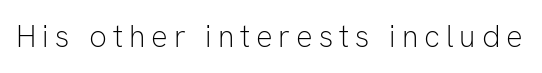
The image shows 31 px light sans-serif type, upright; set not underlined; low stroke contrast and a medium x-height.
